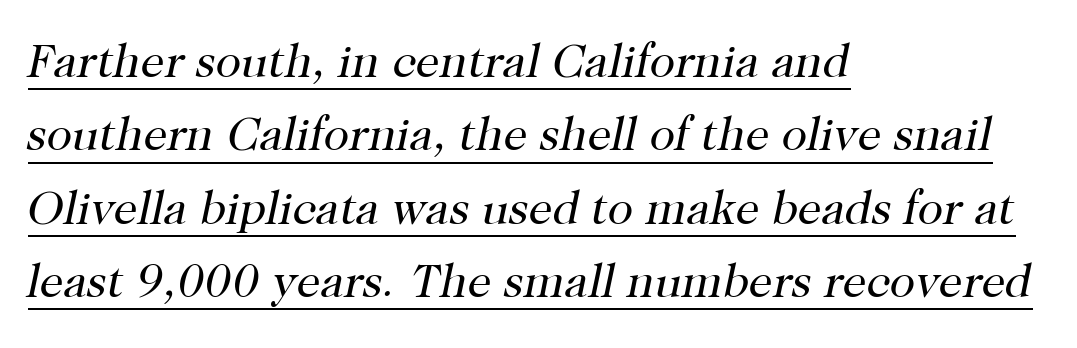
The image shows 47 px regular-weight serif type, italic (leaning right); set left-aligned, normal line spacing (1.56x), normal letter spacing, underlined; high stroke contrast and a medium x-height.
